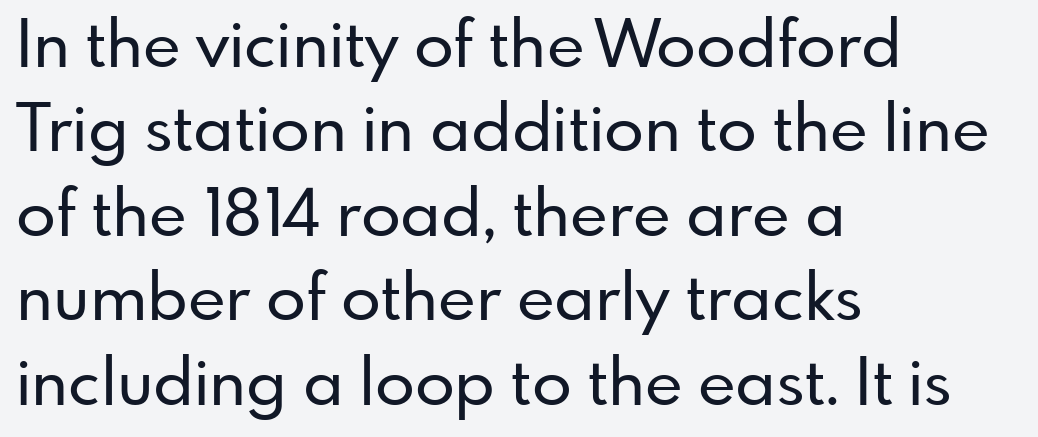
The image shows 65 px sans-serif type, upright; set left-aligned, normal line spacing (1.3x), normal letter spacing, not underlined; low stroke contrast and a small x-height.
